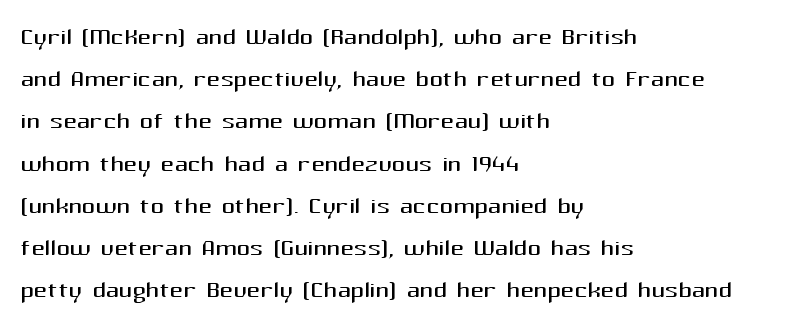
The image shows 33 px regular-weight sans-serif type, upright; set left-aligned, normal line spacing (1.28x), normal letter spacing, not underlined; medium stroke contrast and a medium x-height.
